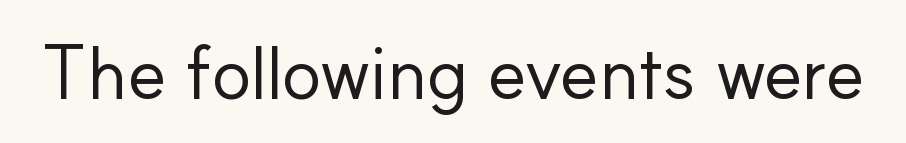
{"serif": "no", "italic": "no", "bold": "no", "weight": "regular", "width": "normal", "stroke_contrast": "low", "x_height": "small", "monospaced": "no", "underline": "no", "letter_spacing": "normal", "letter_spacing_em": 0.0, "glyph_px": 75}
